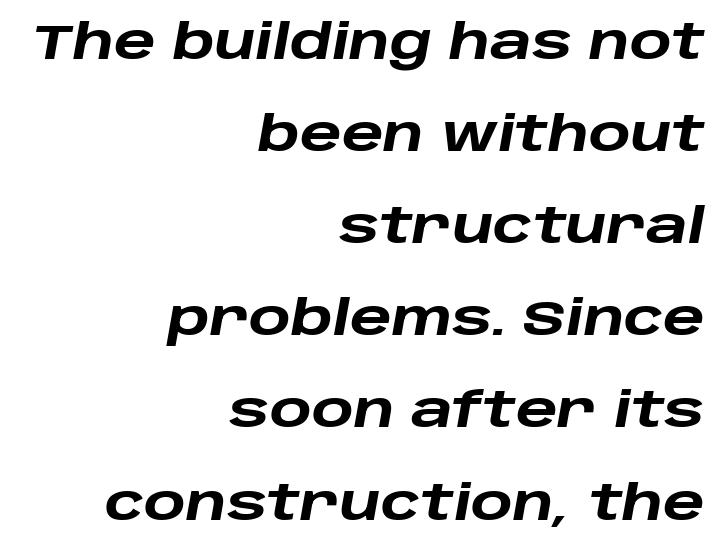
{"italic": "yes", "lean": "right", "slant_degrees": 10, "bold": "yes", "weight": "heavy", "width": "wide", "stroke_contrast": "low", "x_height": "large", "monospaced": "no", "underline": "no", "align": "right", "line_spacing_ratio": 1.88, "letter_spacing": "normal", "letter_spacing_em": 0.0, "glyph_px": 49}
